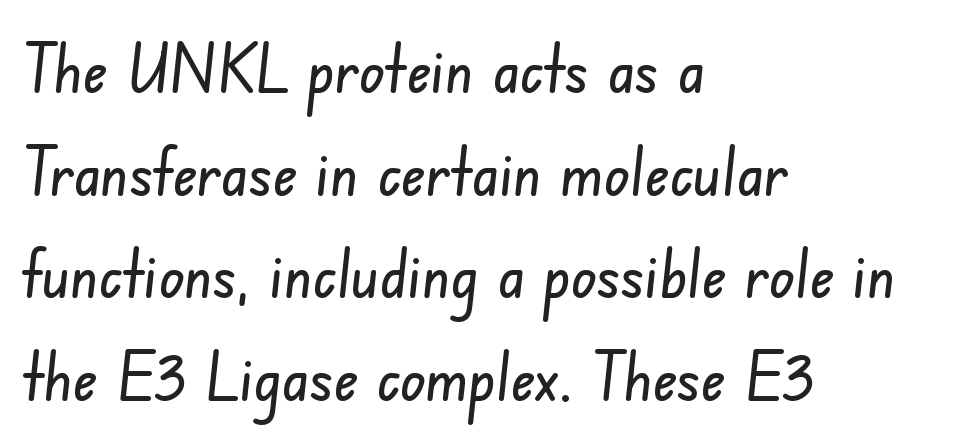
{"serif": "no", "width": "condensed", "stroke_contrast": "low", "x_height": "small", "monospaced": "no", "underline": "no", "align": "left", "line_spacing": "normal", "line_spacing_ratio": 1.53, "letter_spacing": "normal", "letter_spacing_em": 0.0, "glyph_px": 67}
